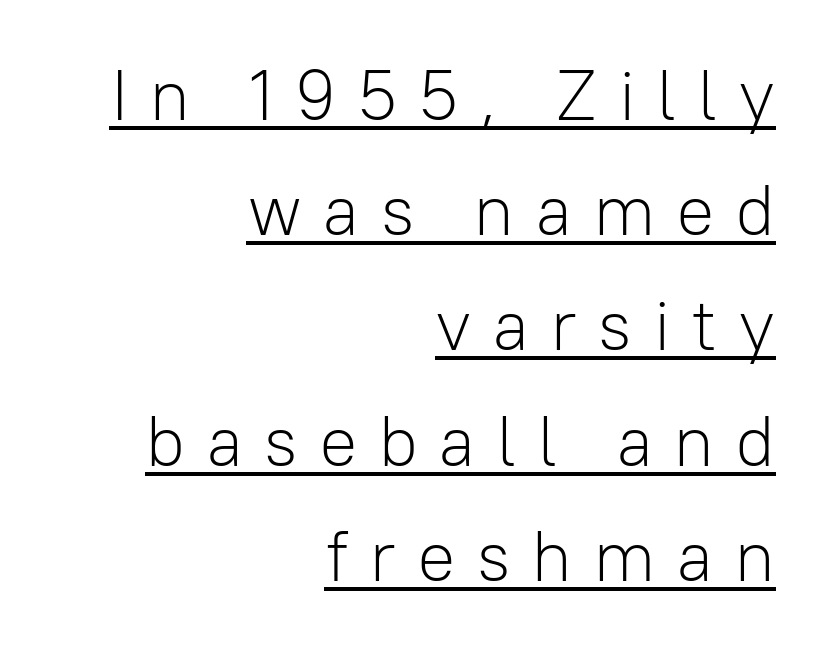
Rendered with straight, roman letterforms. A typesetter would label this face a sans. Spacing between characters has been opened up far beyond the box default. Notice how descenders clear the ascenders below comfortably — that's standard leading. You could not count columns in this text — the font is proportionally spaced. Compared with a typical body face, this is equally light or lighter still.
